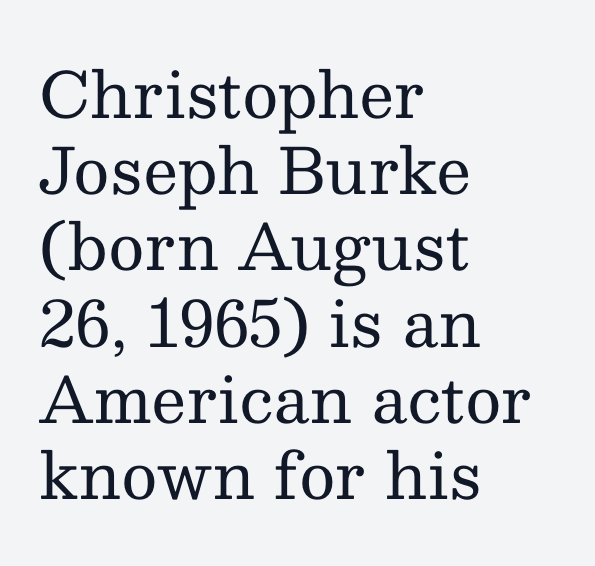
The letters look calm and open, with moderate or lighter stems. The rag falls on the right side of this text block. Compared with typical body copy, the letter spacing here is the same. Here the designer chose a conventional face with non-uniform glyph widths.
